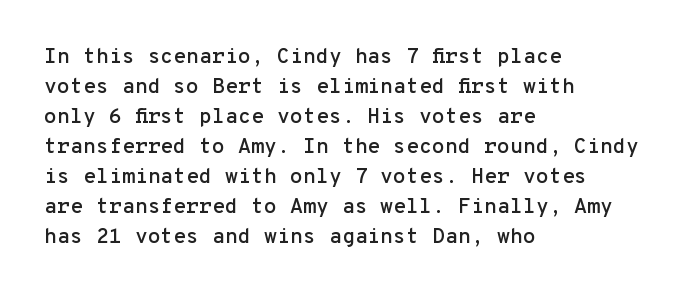
{"italic": "no", "underline": "no", "align": "left", "line_spacing": "normal", "line_spacing_ratio": 1.43, "letter_spacing": "normal", "letter_spacing_em": 0.0, "glyph_px": 21}
